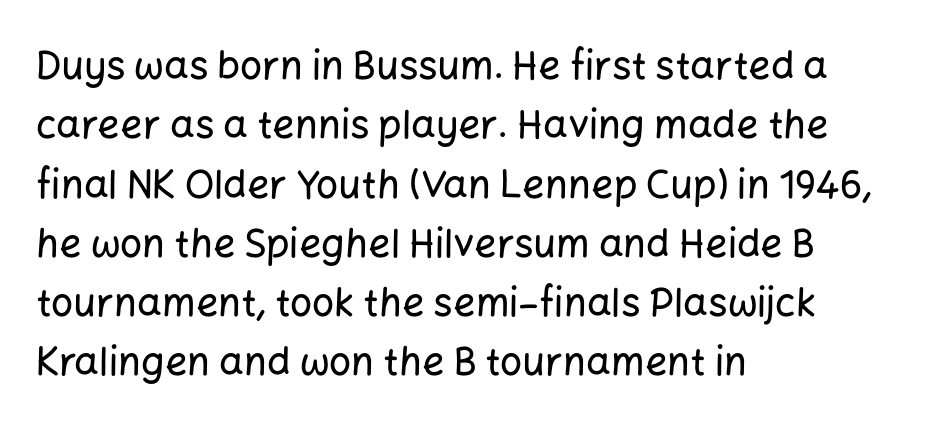
Lines of text with bare space underneath. Leftover space on each line is placed entirely after the last word. Italic? Not at all — the glyphs are vertical. The line-height multiplier appears to be the usual default.
